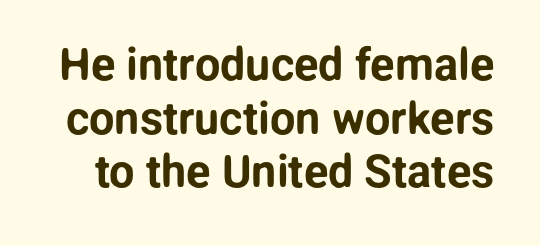
The image shows 45 px sans-serif type, upright; set line spacing 1.19x, normal letter spacing, not underlined; low stroke contrast and a medium x-height.
